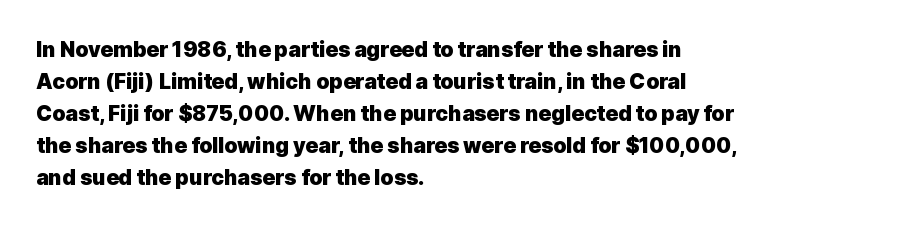
{"italic": "no", "bold": "yes", "underline": "no", "align": "left", "line_spacing": "normal", "line_spacing_ratio": 1.52, "letter_spacing": "normal", "letter_spacing_em": 0.0, "glyph_px": 21}
